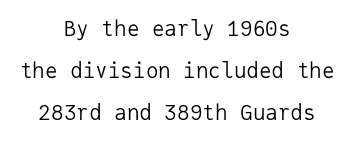
The strokes are not fattened; the text isn't bold. Rule under the text: the space is simply empty. Letter spacing: default. These lines stack symmetrically, like a column narrowing and widening about its center. One glance says open: line gaps are wider than usual.
